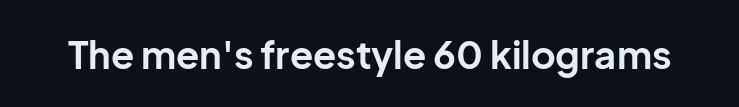
The text was rendered using a sans face with plain stroke endings. A typesetter would call this zero additional tracking. If you drew a line through each stem, it would be perfectly vertical. The rendering uses a bold face; every stroke is thick and dark. Descender tails drop into unmarked territory.
